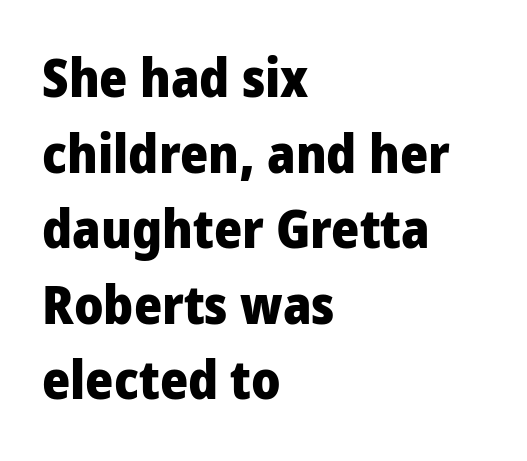
{"serif": "no", "italic": "no", "bold": "yes", "weight": "heavy", "width": "condensed", "stroke_contrast": "low", "x_height": "large", "monospaced": "no", "underline": "no", "align": "left", "line_spacing": "normal", "line_spacing_ratio": 1.4, "letter_spacing": "normal", "letter_spacing_em": 0.0, "glyph_px": 54}
